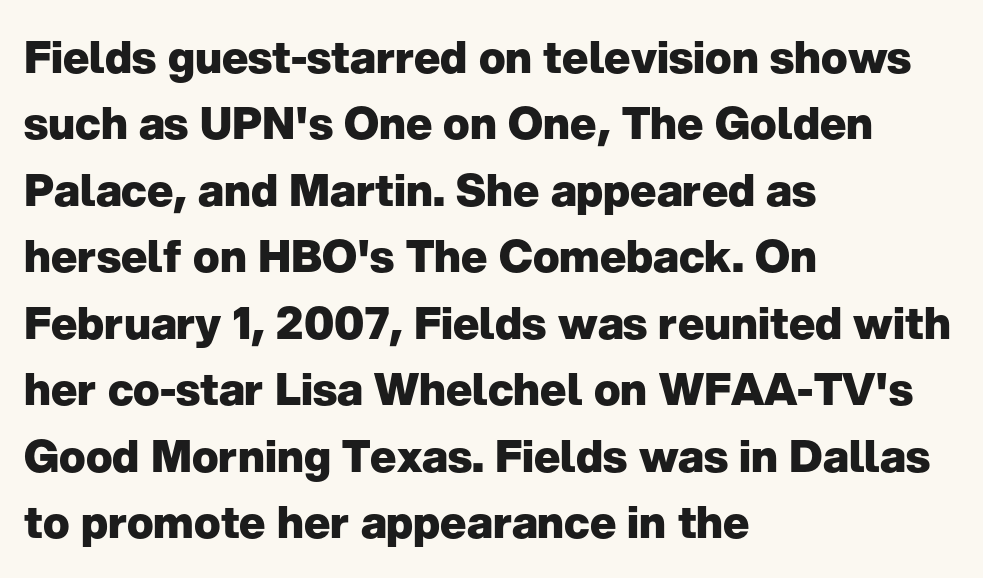
The image shows 44 px heavy sans-serif type, upright; set left-aligned, normal line spacing (1.51x), normal letter spacing, not underlined; low stroke contrast and a medium x-height.
